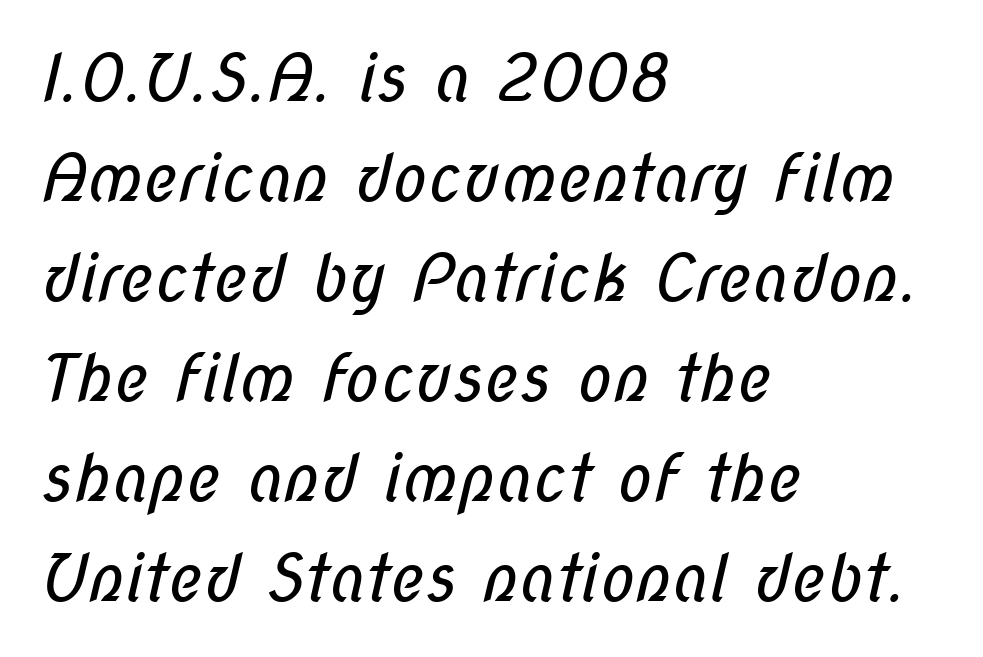
{"serif": "no", "bold": "no", "weight": "regular", "width": "condensed", "stroke_contrast": "low", "x_height": "medium", "monospaced": "no", "underline": "no", "align": "left", "line_spacing": "normal", "line_spacing_ratio": 1.54, "letter_spacing": "normal", "letter_spacing_em": 0.0, "glyph_px": 65}
